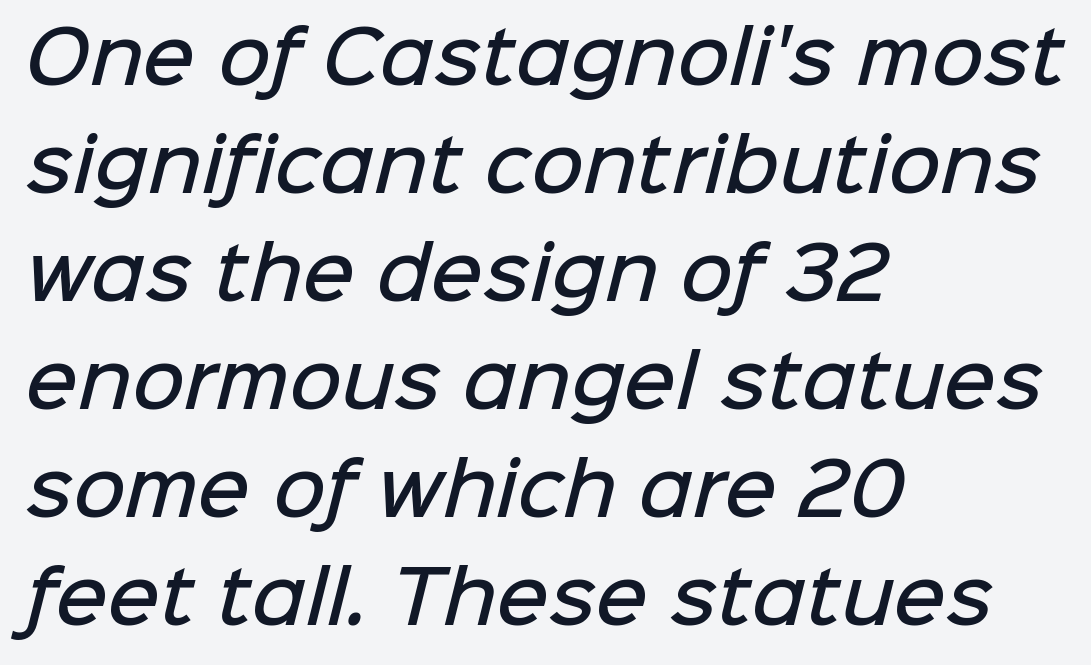
The image shows 72 px semibold sans-serif type; set left-aligned, normal line spacing (1.5x), normal letter spacing, not underlined; low stroke contrast and a medium x-height.
